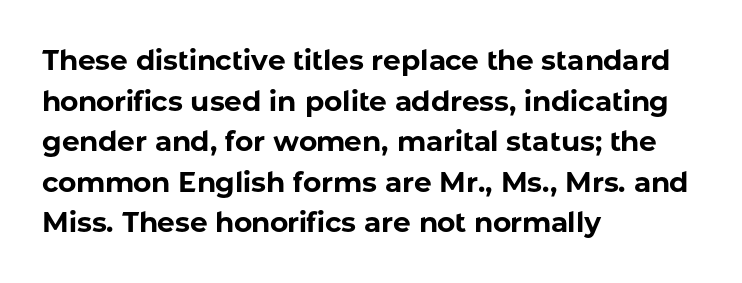
The image shows 28 px bold sans-serif type, upright; set left-aligned, normal line spacing (1.45x), normal letter spacing, not underlined; low stroke contrast and a medium x-height.
